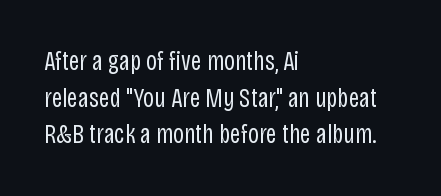
Q: Is the text bold? A: No.
Q: Is the text italic (slanted)? A: No, it is upright.
Q: Is the text underlined? A: No.
Q: How is the paragraph aligned? A: Left-aligned.
Q: Is the spacing between letters normal or unusually wide? A: Normal.
Q: Is the spacing between lines tight, normal or loose? A: Normal.
